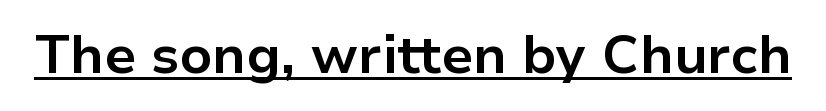
The image shows 54 px bold sans-serif type, upright; set normal letter spacing, underlined; low stroke contrast and a medium x-height.
